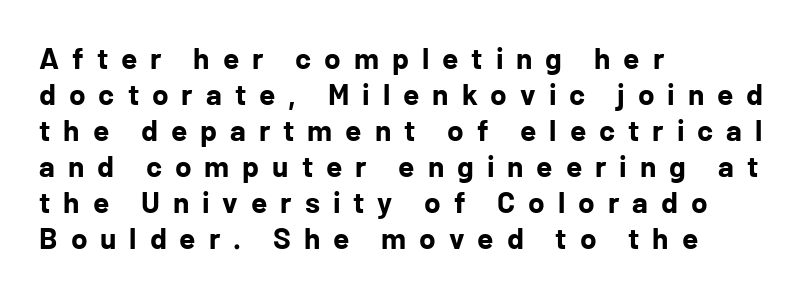
Nope, not italic — everything's standing straight. The face used here is proportionally spaced, like ordinary book or web type. The horizontal fit of the characters is loose and conspicuously gappy. Decoration check: the copy has no underline.
